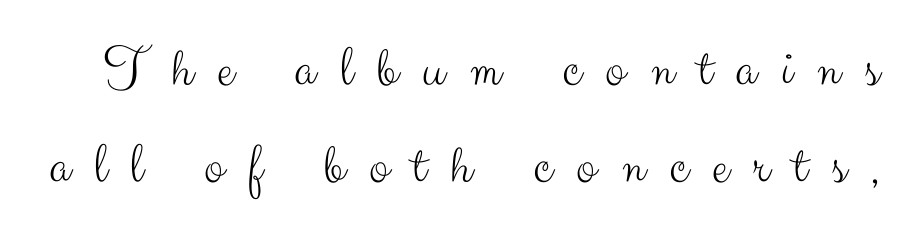
Q: Is the text bold? A: No.
Q: Is the text italic (slanted)? A: Yes.
Q: Is the typeface a serif or a sans-serif typeface? A: Sans-serif.
Q: Is the text underlined? A: No.
Q: Is the spacing between letters normal or unusually wide? A: Unusually wide.
Q: Is the spacing between lines tight, normal or loose? A: Normal.
Q: Width (condensed, normal, or wide)? A: Normal.
Q: Stroke contrast? A: Medium.
Q: x-height? A: Small.
Q: Monospaced? A: No.
